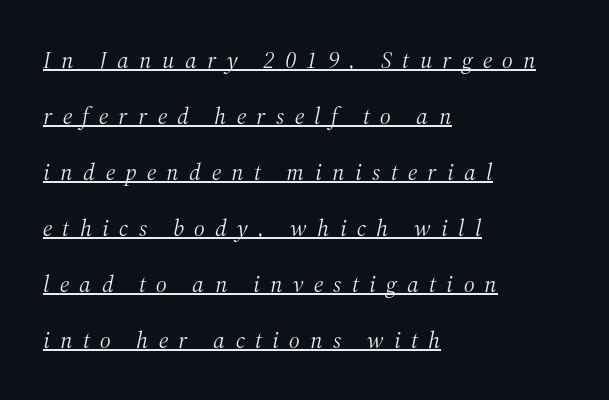
{"italic": "yes", "lean": "right", "slant_degrees": 12, "bold": "no", "underline": "yes", "align": "left", "line_spacing": "loose", "line_spacing_ratio": 2.33, "letter_spacing": "wide", "letter_spacing_em": 0.43, "glyph_px": 24}
